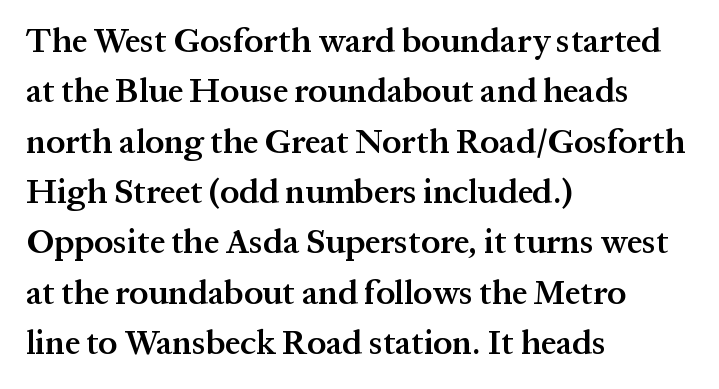
Q: Is the text bold? A: Semi-bold.
Q: Is the text italic (slanted)? A: No, it is upright.
Q: Is the typeface a serif or a sans-serif typeface? A: Serif.
Q: Is the text underlined? A: No.
Q: How is the paragraph aligned? A: Left-aligned.
Q: Is the spacing between letters normal or unusually wide? A: Normal.
Q: Is the spacing between lines tight, normal or loose? A: Normal.
Q: Width (condensed, normal, or wide)? A: Normal.
Q: Stroke contrast? A: Medium.
Q: x-height? A: Medium.
Q: Monospaced? A: No.
